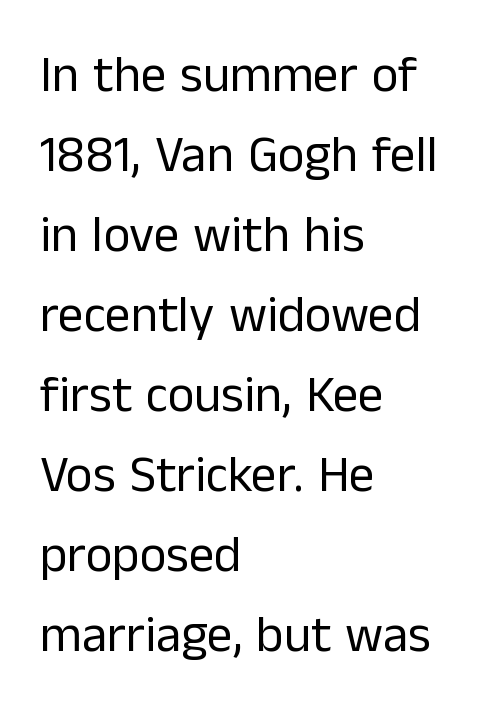
Q: Is the text bold? A: No.
Q: Is the text italic (slanted)? A: No, it is upright.
Q: Is the typeface a serif or a sans-serif typeface? A: Sans-serif.
Q: Is the text underlined? A: No.
Q: How is the paragraph aligned? A: Left-aligned.
Q: Is the spacing between letters normal or unusually wide? A: Normal.
Q: Is the spacing between lines tight, normal or loose? A: Normal.
Q: Width (condensed, normal, or wide)? A: Normal.
Q: Stroke contrast? A: Low.
Q: x-height? A: Medium.
Q: Monospaced? A: No.
